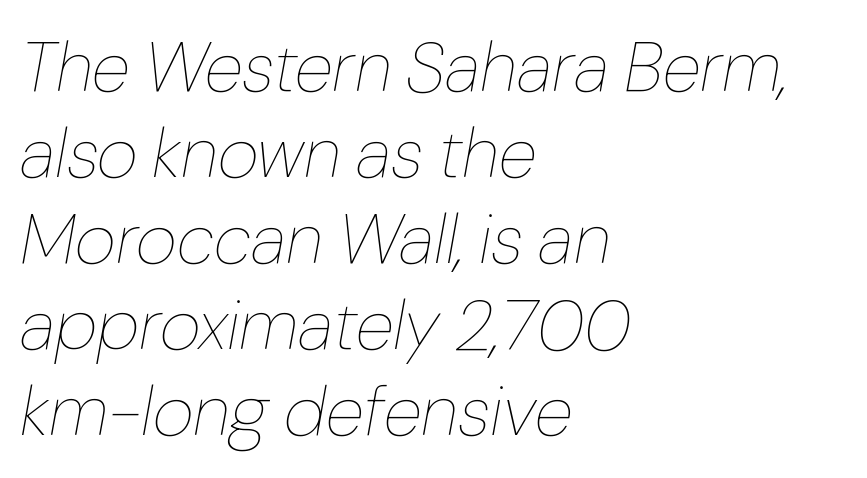
Q: Is the text bold? A: No.
Q: Is the text italic (slanted)? A: Yes, it leans right by about 10 degrees.
Q: Is the text underlined? A: No.
Q: How is the paragraph aligned? A: Left-aligned.
Q: Is the spacing between letters normal or unusually wide? A: Normal.
Q: Width (condensed, normal, or wide)? A: Normal.
Q: Stroke contrast? A: Low.
Q: x-height? A: Medium.
Q: Monospaced? A: No.
